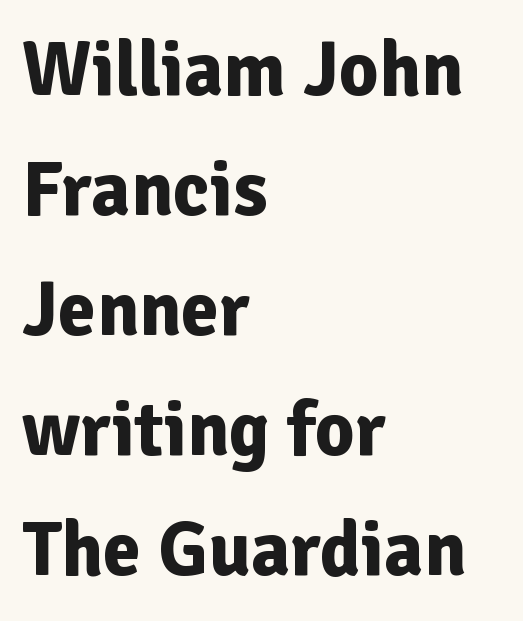
Q: Is the text bold? A: Yes.
Q: Is the text italic (slanted)? A: No, it is upright.
Q: Is the typeface a serif or a sans-serif typeface? A: Sans-serif.
Q: Is the text underlined? A: No.
Q: How is the paragraph aligned? A: Left-aligned.
Q: Is the spacing between letters normal or unusually wide? A: Normal.
Q: Is the spacing between lines tight, normal or loose? A: Normal.
Q: Width (condensed, normal, or wide)? A: Normal.
Q: Stroke contrast? A: Low.
Q: x-height? A: Medium.
Q: Monospaced? A: No.
